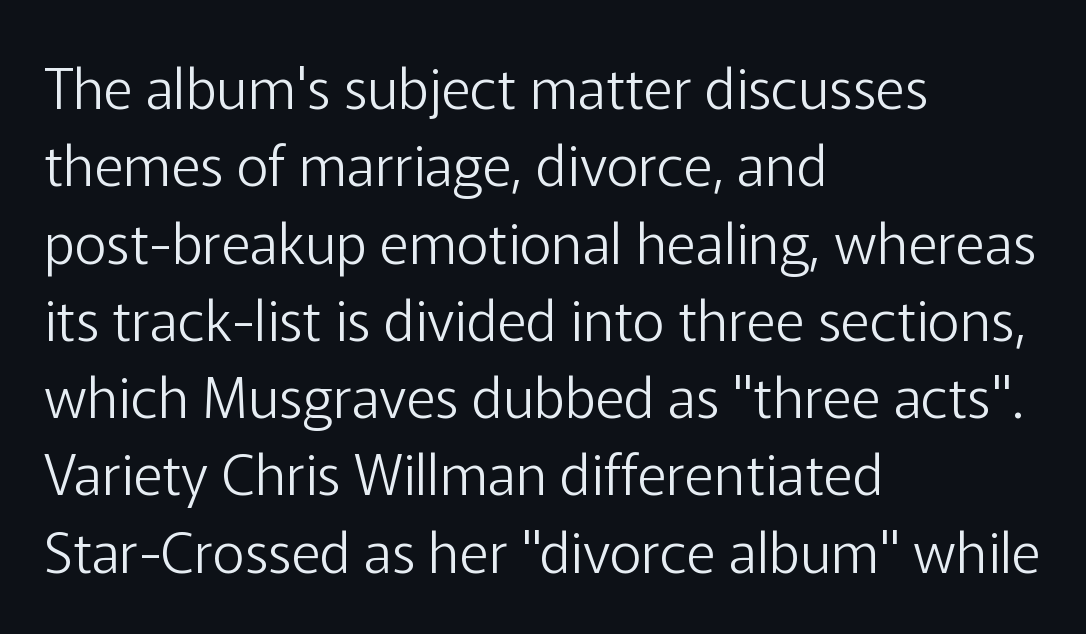
Where is the straight margin? On the left. The axis of the letterforms is exactly vertical. Is the stroke heavy? The answer is a plain regular-or-lighter. Underlining? Definitely not there.
